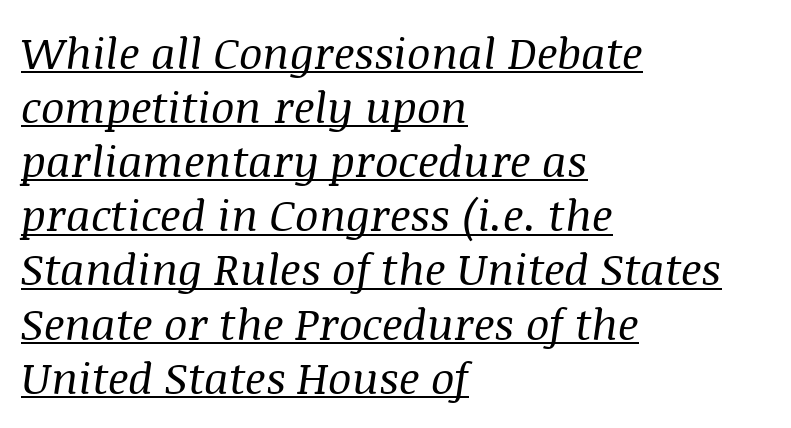
The horizontal fit of the characters is conventional and even. The rag falls on the right side of this text block. A typographer would call this underscored text. Caption: face not bold, strokes unweighted.
